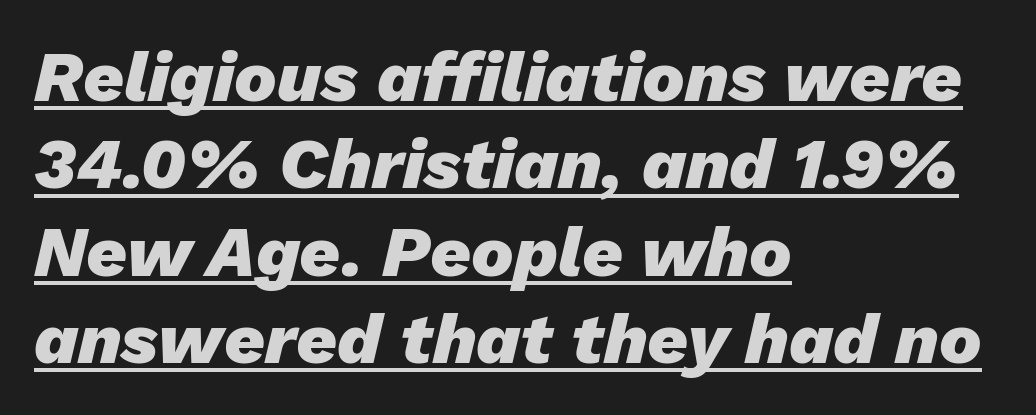
{"italic": "yes", "lean": "right", "slant_degrees": 13, "bold": "yes", "weight": "heavy", "width": "normal", "stroke_contrast": "low", "x_height": "medium", "monospaced": "no", "underline": "yes", "align": "left", "line_spacing_ratio": 1.23, "letter_spacing": "normal", "letter_spacing_em": 0.0, "glyph_px": 71}
